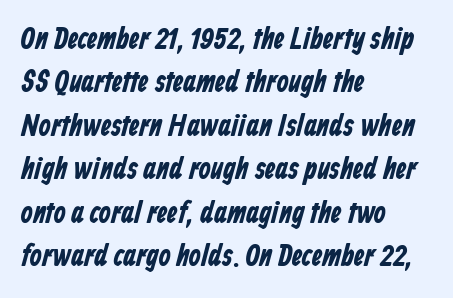
Line spacing here is normal. Type style note: lacks serifs. Summary of weight: heavy, a full bold. A typesetter would call this zero additional tracking. The compositor pushed each line to the left boundary.
